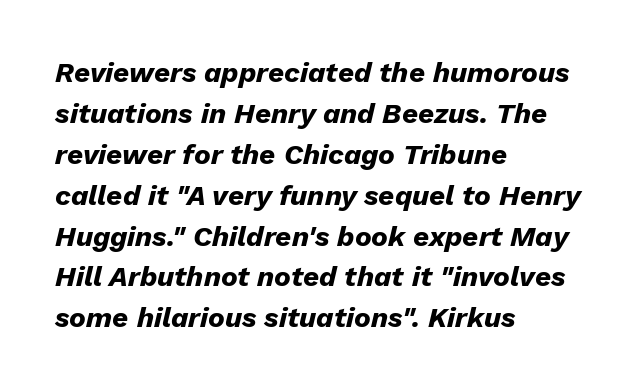
Q: Is the text bold? A: Yes.
Q: Is the text italic (slanted)? A: Yes, it leans right by about 13 degrees.
Q: Is the text underlined? A: No.
Q: How is the paragraph aligned? A: Left-aligned.
Q: Is the spacing between letters normal or unusually wide? A: Normal.
Q: Is the spacing between lines tight, normal or loose? A: Normal.
Q: Width (condensed, normal, or wide)? A: Normal.
Q: Stroke contrast? A: Low.
Q: x-height? A: Medium.
Q: Monospaced? A: No.
